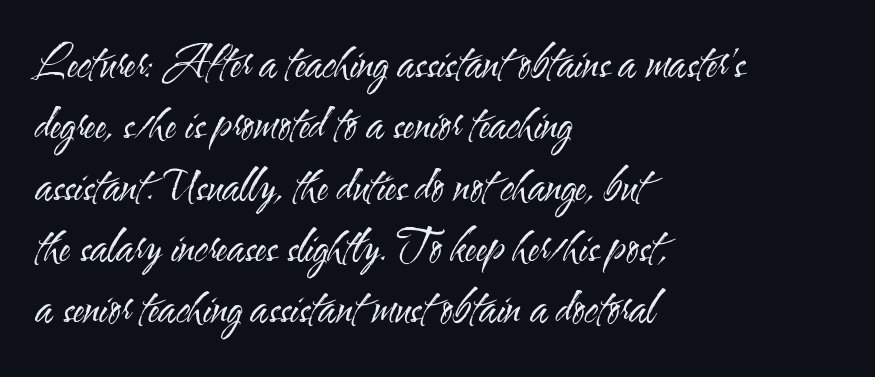
The image shows 42 px regular-weight, condensed sans-serif type; set left-aligned, normal line spacing (1.46x), normal letter spacing, not underlined; medium stroke contrast and a small x-height.
